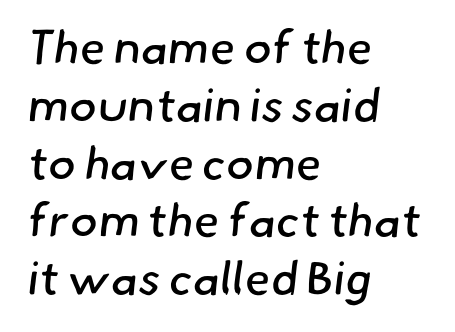
{"serif": "no", "bold": "no", "weight": "regular", "width": "normal", "stroke_contrast": "low", "x_height": "small", "monospaced": "no", "underline": "no", "align": "left", "line_spacing_ratio": 1.23, "letter_spacing": "normal", "letter_spacing_em": 0.0, "glyph_px": 47}
